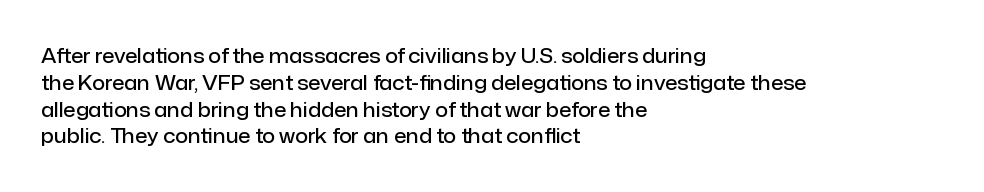
This is roman type, the default non-slanted kind. Check under the words: just untouched page. The passage shown is semibold, sitting just below true bold. Compared with typical paragraphs, the rows here are spaced about the same. In CSS terms this would be text-align: left.
